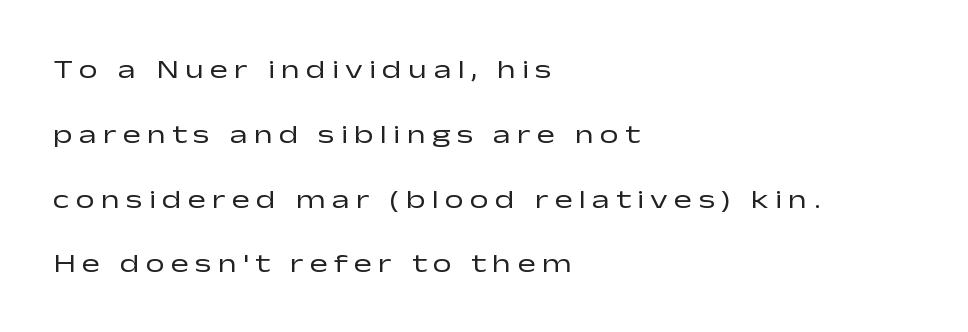
{"italic": "no", "bold": "no", "underline": "no", "align": "left", "line_spacing": "loose", "line_spacing_ratio": 2.4, "letter_spacing": "wide", "letter_spacing_em": 0.23, "glyph_px": 27}
